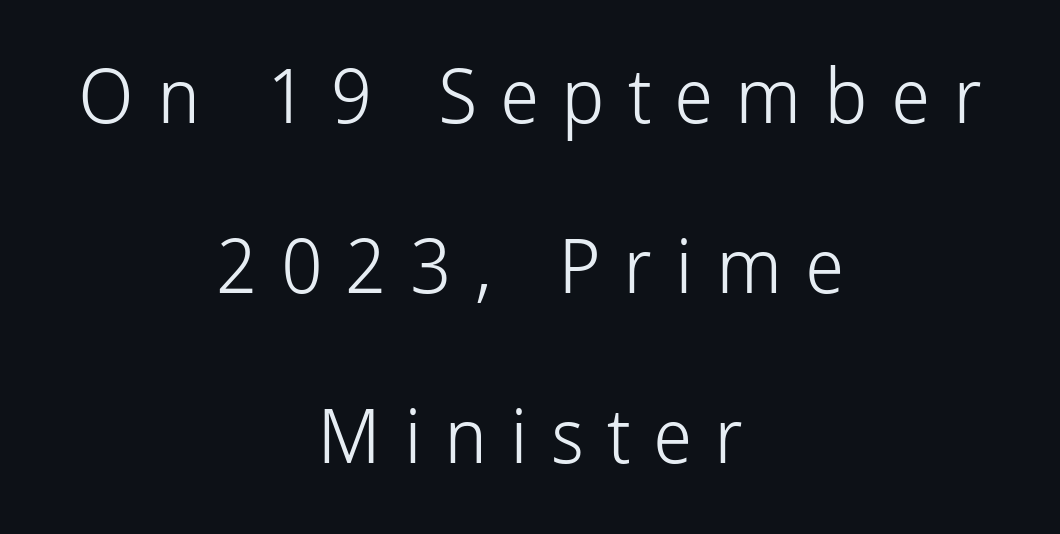
Caption: multi-line text, centered on the measure. Does the leading feel generous? Absolutely, it's lavish. The baseline area is clear. The line texture is sparse and dotted thanks to wide tracking. Italic? Not at all — the glyphs are vertical. Bold? No — there's no thickening of the strokes.
